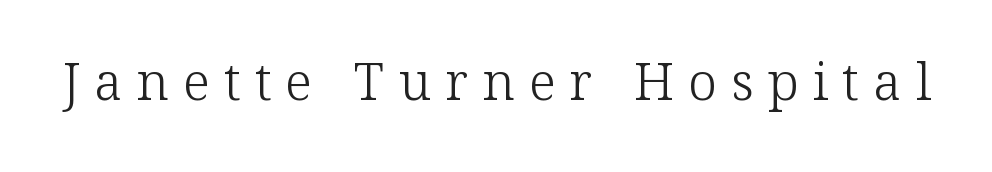
Q: Is the text bold? A: No.
Q: Is the text italic (slanted)? A: No, it is upright.
Q: Is the typeface a serif or a sans-serif typeface? A: Serif.
Q: Is the text underlined? A: No.
Q: Is the spacing between letters normal or unusually wide? A: Unusually wide.
Q: Width (condensed, normal, or wide)? A: Normal.
Q: Stroke contrast? A: Low.
Q: x-height? A: Medium.
Q: Monospaced? A: No.
